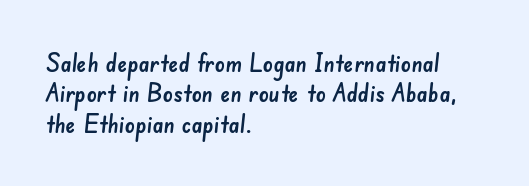
The image shows 25 px text type; set left-aligned, line spacing 1.22x, normal letter spacing, not underlined.
